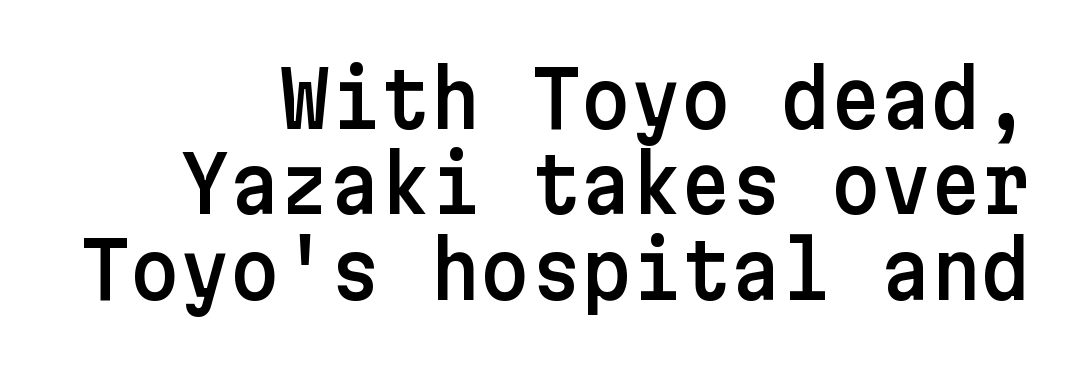
{"serif": "no", "italic": "no", "width": "normal", "stroke_contrast": "low", "x_height": "medium", "underline": "no", "align": "right", "line_spacing": "tight", "line_spacing_ratio": 1.11, "letter_spacing": "normal", "letter_spacing_em": 0.0, "glyph_px": 77}
